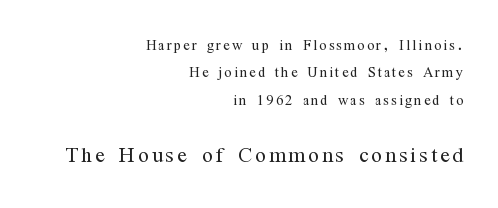
Q: Is the text bold? A: No.
Q: Is the text italic (slanted)? A: No, it is upright.
Q: Is the typeface a serif or a sans-serif typeface? A: Serif.
Q: Is the text underlined? A: No.
Q: How is the paragraph aligned? A: Right-aligned.
Q: Is the spacing between lines tight, normal or loose? A: Normal.
Q: Which block of text is set in a larger size, the first (top) or the second (bottom)? A: The second (bottom) one.
Q: Width (condensed, normal, or wide)? A: Condensed.
Q: Stroke contrast? A: Medium.
Q: x-height? A: Medium.
Q: Monospaced? A: No.
